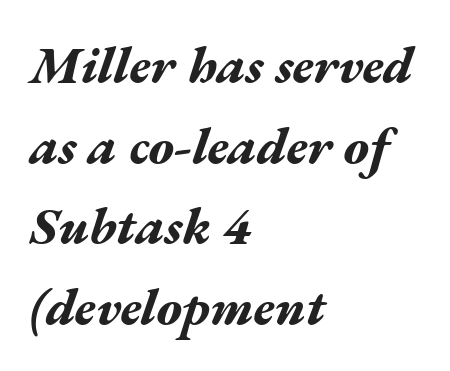
The rendering keeps characters at their native spacing. A clean baseline with only descenders dipping below it. Vertical spacing — default. This sample uses an oblique cut, with every glyph tilted off the vertical. Reading down the block, your eye returns to a fixed left position each line. This sample has the flowing, uneven cadence of proportional lettering.
